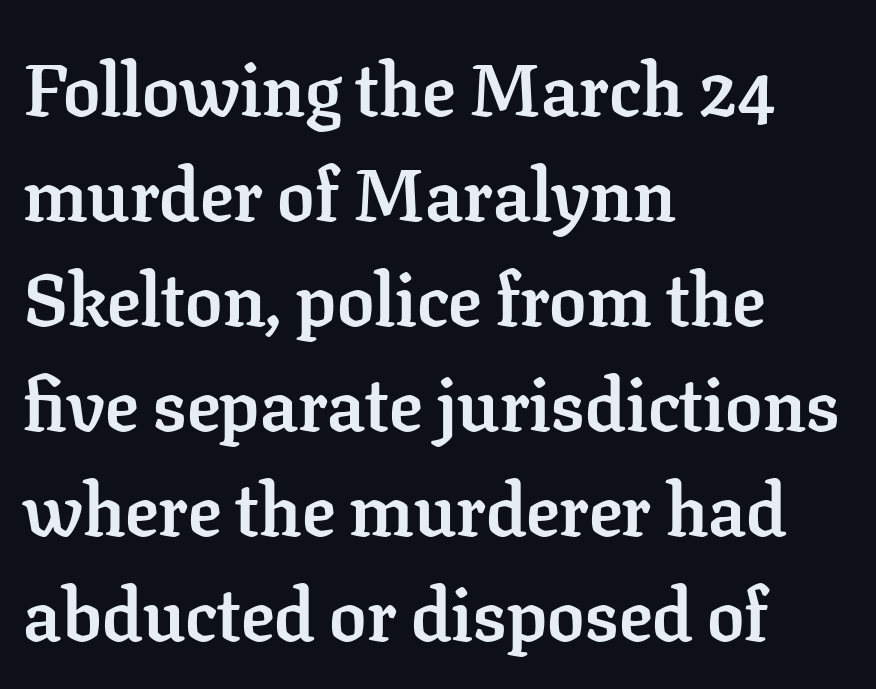
The image shows 74 px semibold serif type, upright; set left-aligned, normal line spacing (1.42x), normal letter spacing, not underlined; low stroke contrast and a medium x-height.
